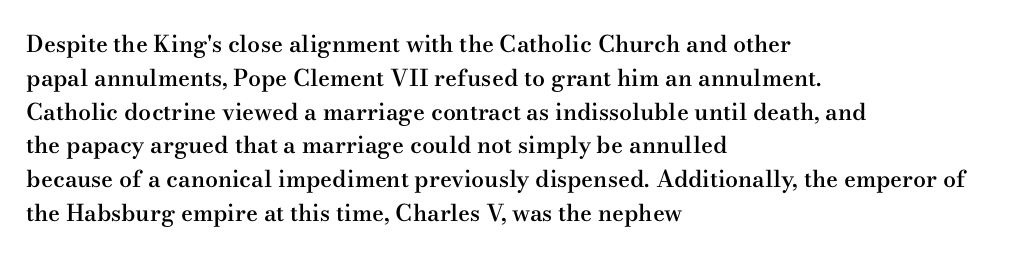
{"italic": "no", "bold": "semi", "underline": "no", "align": "left", "line_spacing": "normal", "line_spacing_ratio": 1.47, "letter_spacing": "normal", "letter_spacing_em": 0.0, "glyph_px": 23}
